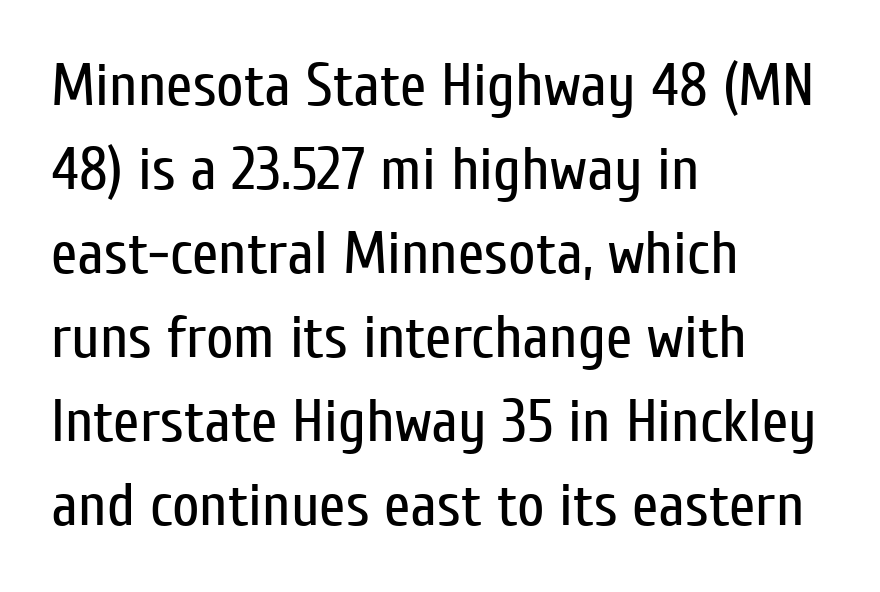
{"serif": "no", "italic": "no", "bold": "no", "weight": "regular", "width": "condensed", "stroke_contrast": "low", "x_height": "medium", "monospaced": "no", "underline": "no", "align": "left", "line_spacing": "normal", "line_spacing_ratio": 1.4, "letter_spacing": "normal", "letter_spacing_em": 0.0, "glyph_px": 60}
